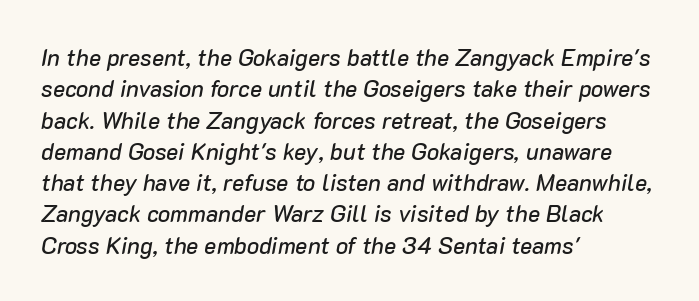
{"italic": "yes", "lean": "right", "slant_degrees": 10, "underline": "no", "align": "left", "line_spacing": "normal", "line_spacing_ratio": 1.36, "letter_spacing": "normal", "letter_spacing_em": 0.0, "glyph_px": 23}
